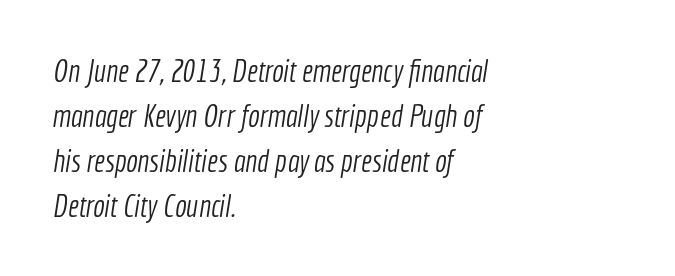
{"serif": "no", "bold": "no", "weight": "light", "width": "condensed", "x_height": "medium", "monospaced": "no", "underline": "no", "align": "left", "line_spacing": "normal", "line_spacing_ratio": 1.45, "letter_spacing": "normal", "letter_spacing_em": 0.0, "glyph_px": 31}
